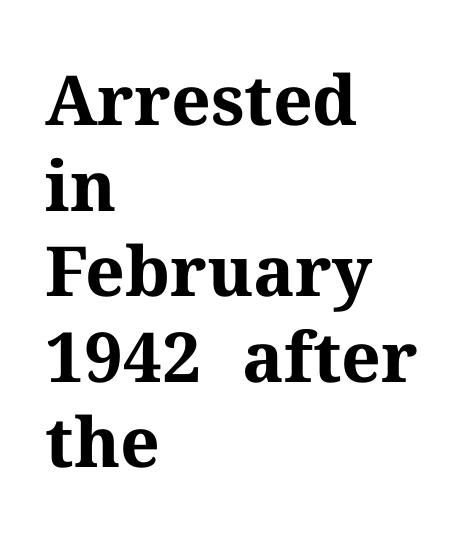
{"serif": "yes", "italic": "no", "bold": "yes", "weight": "bold", "width": "normal", "stroke_contrast": "medium", "x_height": "medium", "monospaced": "no", "underline": "no", "align": "left", "line_spacing_ratio": 1.24, "letter_spacing": "normal", "letter_spacing_em": 0.0, "glyph_px": 69}
